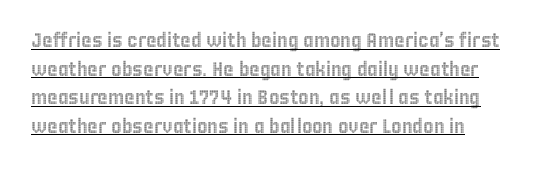
Posture: straight, roman, zero tilt. Beneath each row of characters lies a ruled line. Does the leading feel generous? No, just average. In terms of letterspacing, this is plain default setting.
